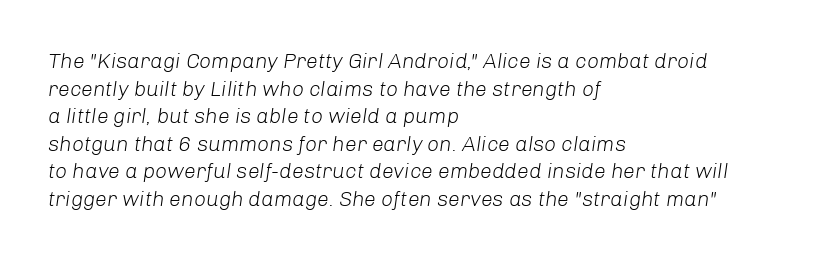
Q: Is the text bold? A: No.
Q: Is the text italic (slanted)? A: Yes, it leans right by about 8 degrees.
Q: Is the text underlined? A: No.
Q: How is the paragraph aligned? A: Left-aligned.
Q: Is the spacing between letters normal or unusually wide? A: Normal.
Q: Is the spacing between lines tight, normal or loose? A: Normal.
